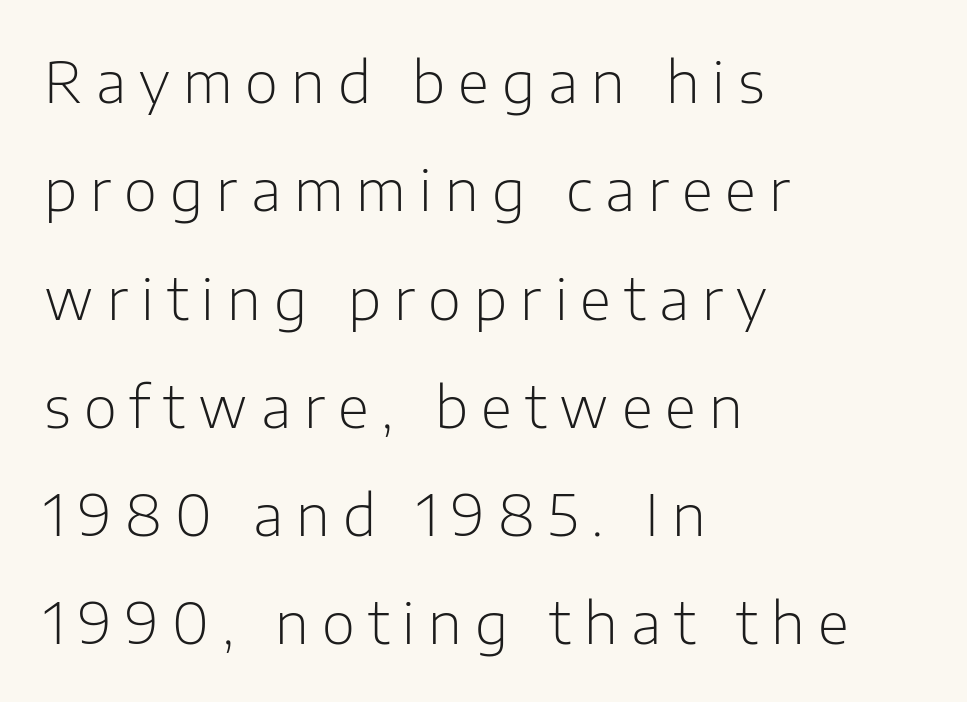
The image shows 57 px light sans-serif type, upright; set left-aligned, loose line spacing (1.9x), unusually wide letter spacing (+0.23 em), not underlined; low stroke contrast and a medium x-height.
